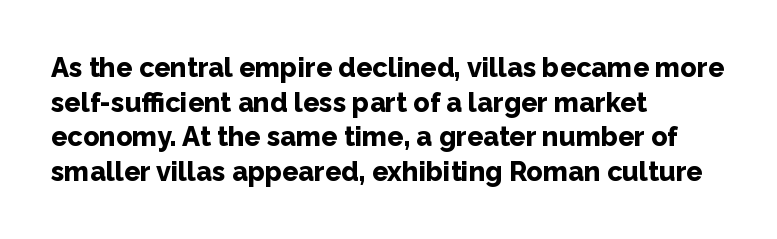
The image shows 27 px bold type, upright; set left-aligned, normal line spacing (1.28x), normal letter spacing, not underlined.
